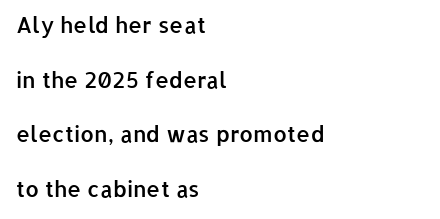
The image shows 22 px text type, upright; set left-aligned, loose line spacing (2.48x), normal letter spacing, not underlined.
